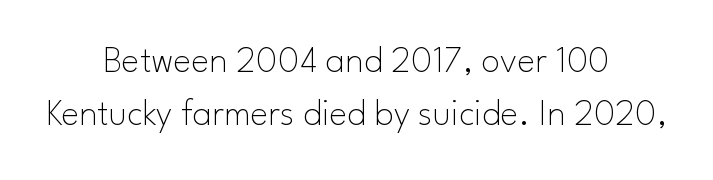
The setting favours the middle, as headings and verse often do. The letters carry no serifs — their stems end cleanly without finishing strokes. Counters stay open thanks to moderate or lighter strokes. A typesetter would call this leading conventional body-copy spacing. The letters stand upright; this is a roman face. The letters sit at their default tracking, neither squeezed nor spread.
